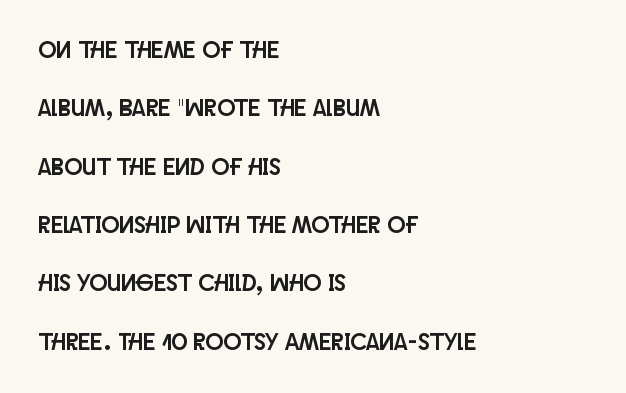
Q: Is the text italic (slanted)? A: No, it is upright.
Q: Is the text underlined? A: No.
Q: How is the paragraph aligned? A: Left-aligned.
Q: Is the spacing between letters normal or unusually wide? A: Normal.
Q: Is the spacing between lines tight, normal or loose? A: Loose.
